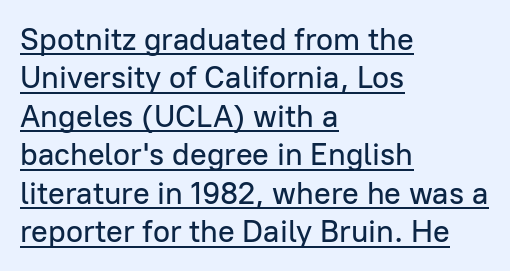
Q: Is the text italic (slanted)? A: No, it is upright.
Q: Is the typeface a serif or a sans-serif typeface? A: Sans-serif.
Q: Is the text underlined? A: Yes.
Q: How is the paragraph aligned? A: Left-aligned.
Q: Is the spacing between letters normal or unusually wide? A: Normal.
Q: Width (condensed, normal, or wide)? A: Normal.
Q: Stroke contrast? A: Low.
Q: x-height? A: Medium.
Q: Monospaced? A: No.
